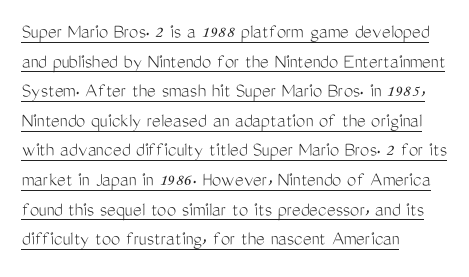
The image shows 21 px text type, upright; set left-aligned, normal line spacing (1.41x), normal letter spacing, underlined.
